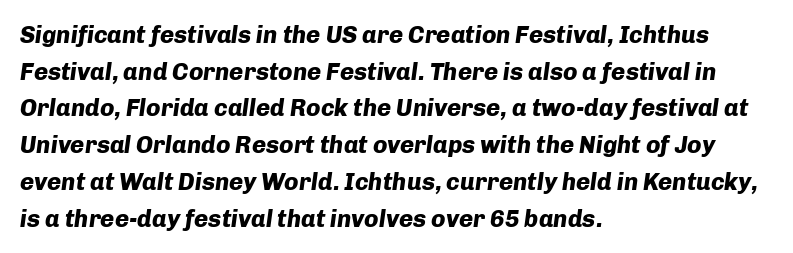
The foot of each line stays bare and open. In CSS terms this would be text-align: left. Would a proofreader flag this as italicized? Yes. The strokes are fattened all the way to bold.
